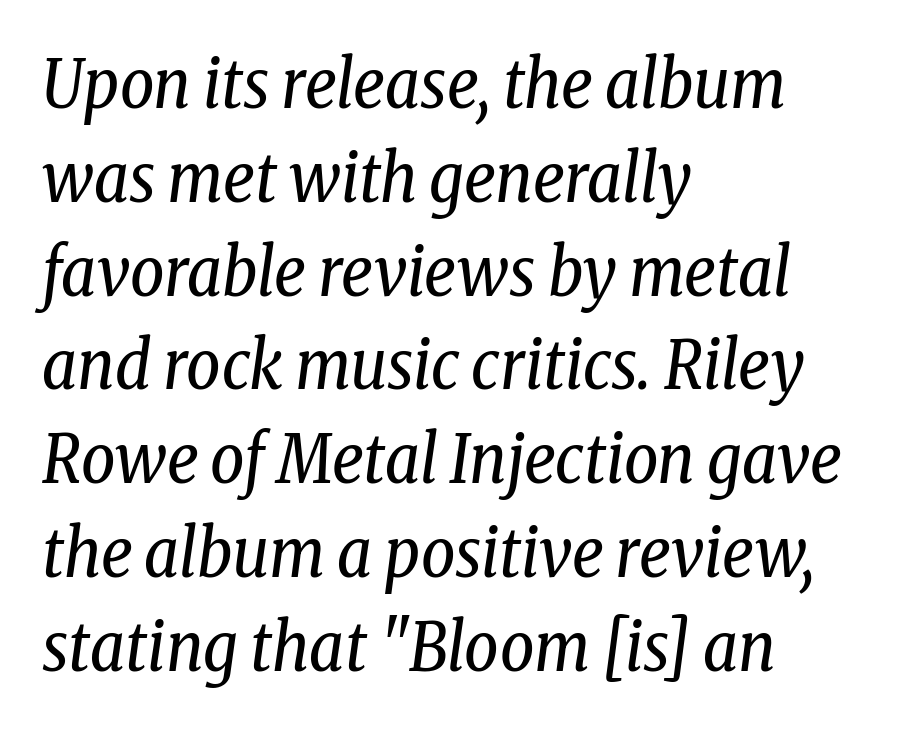
The image shows 67 px regular-weight, condensed serif type, italic (leaning right); set left-aligned, normal line spacing (1.4x), normal letter spacing, not underlined; low stroke contrast and a medium x-height.
